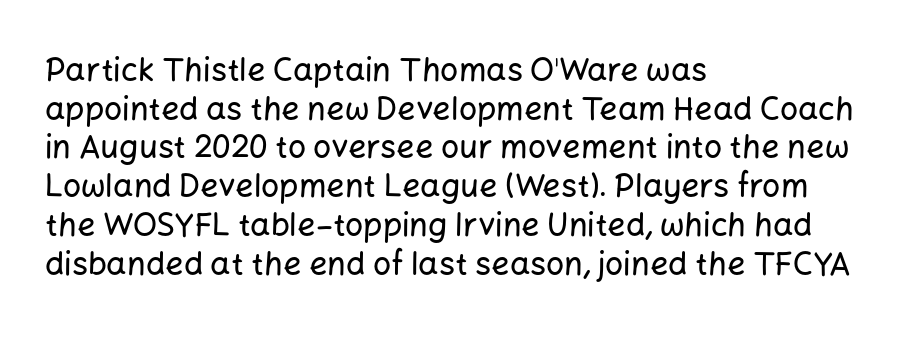
Q: Is the text italic (slanted)? A: No, it is upright.
Q: Is the typeface a serif or a sans-serif typeface? A: Sans-serif.
Q: Is the text underlined? A: No.
Q: How is the paragraph aligned? A: Left-aligned.
Q: Is the spacing between letters normal or unusually wide? A: Normal.
Q: Width (condensed, normal, or wide)? A: Normal.
Q: Stroke contrast? A: Low.
Q: x-height? A: Medium.
Q: Monospaced? A: No.
